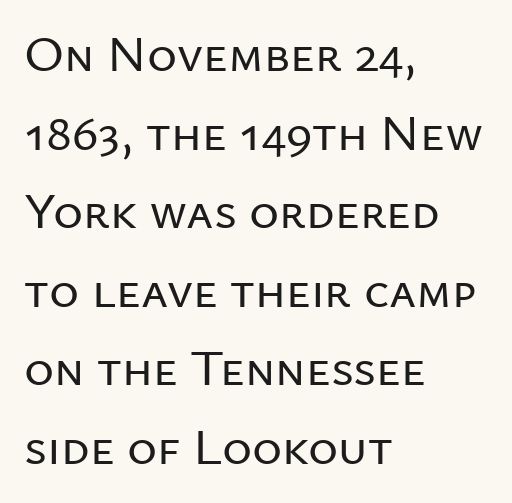
Beneath every word, the page is bare. Is there any slant? The stems are plumb. Look at the tracking — it's just the regular setting, nothing added. These lines are rendered in a variable-pitch font. Note: no serifs on the glyphs.
